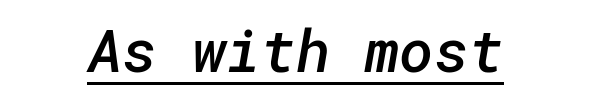
Q: Is the text bold? A: Semi-bold.
Q: Is the typeface a serif or a sans-serif typeface? A: Sans-serif.
Q: Is the text underlined? A: Yes.
Q: How is the paragraph aligned? A: Centered.
Q: Is the spacing between letters normal or unusually wide? A: Normal.
Q: Width (condensed, normal, or wide)? A: Normal.
Q: Stroke contrast? A: Low.
Q: x-height? A: Medium.
